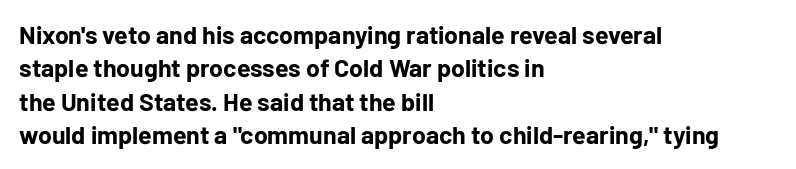
Q: Is the text bold? A: Yes.
Q: Is the text italic (slanted)? A: No, it is upright.
Q: Is the text underlined? A: No.
Q: How is the paragraph aligned? A: Left-aligned.
Q: Is the spacing between letters normal or unusually wide? A: Normal.
Q: Is the spacing between lines tight, normal or loose? A: Normal.
